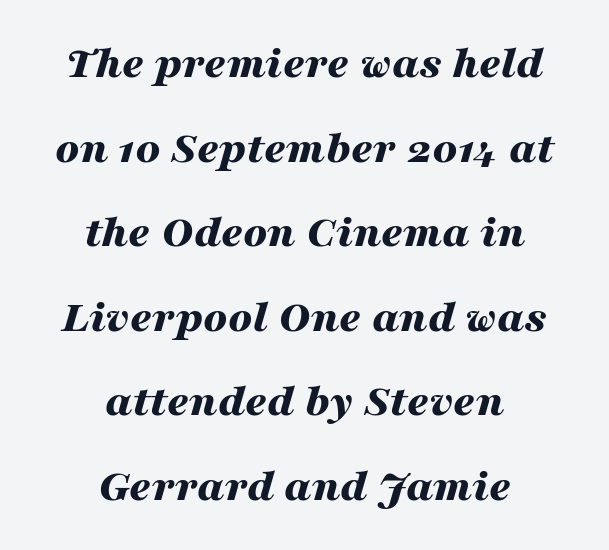
Each letter keeps its own natural width here, so spacing adapts to shape. Would a proofreader flag this as italicized? Yes. Teacher's note: observe the equal gaps on both sides — that is centered alignment. Nobody drew a line under any word here.
